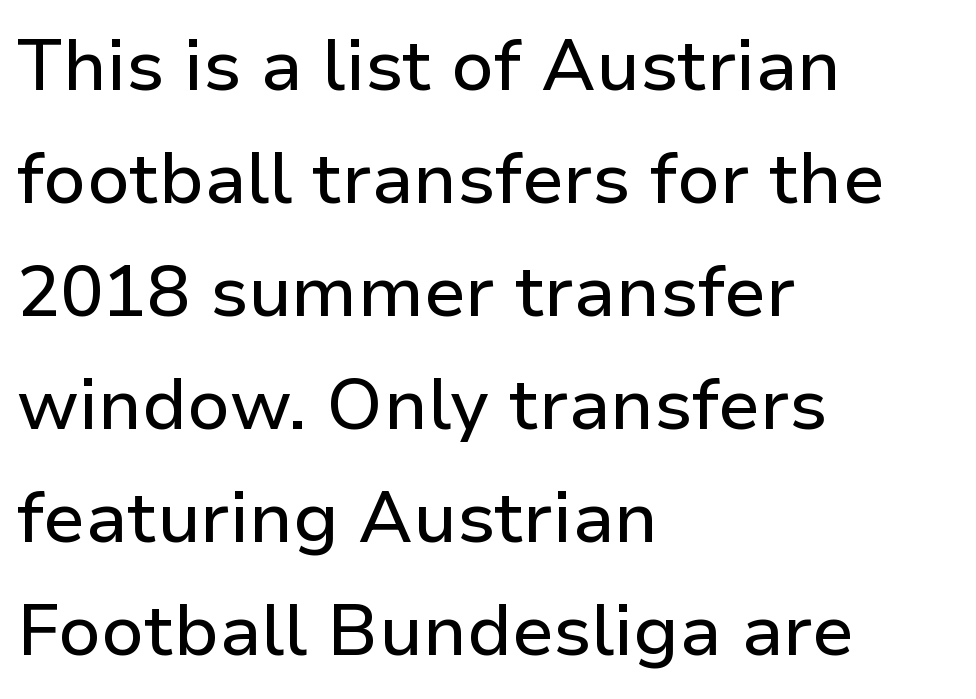
{"serif": "no", "italic": "no", "width": "normal", "stroke_contrast": "low", "x_height": "medium", "monospaced": "no", "underline": "no", "align": "left", "line_spacing": "normal", "line_spacing_ratio": 1.57, "letter_spacing": "normal", "letter_spacing_em": 0.0, "glyph_px": 72}
